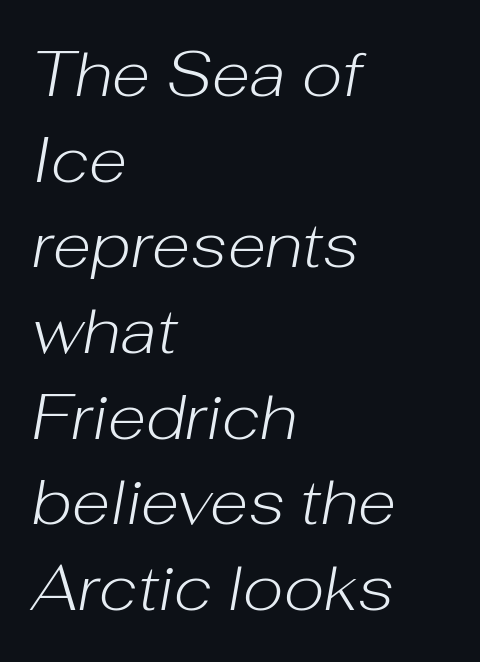
{"italic": "yes", "lean": "right", "slant_degrees": 10, "bold": "no", "weight": "light", "width": "normal", "stroke_contrast": "low", "x_height": "medium", "monospaced": "no", "underline": "no", "align": "left", "line_spacing": "normal", "line_spacing_ratio": 1.36, "letter_spacing": "normal", "letter_spacing_em": 0.0, "glyph_px": 63}
